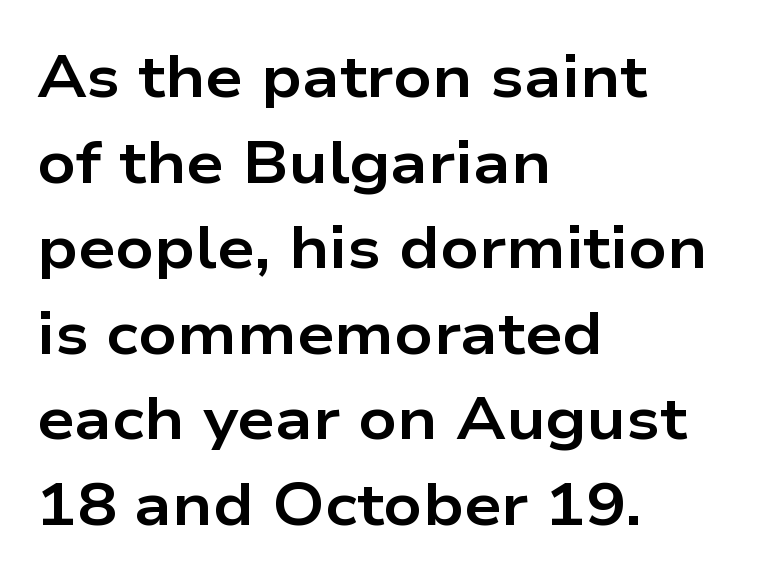
{"serif": "no", "italic": "no", "bold": "yes", "weight": "bold", "width": "wide", "stroke_contrast": "low", "x_height": "medium", "monospaced": "no", "underline": "no", "align": "left", "line_spacing": "normal", "line_spacing_ratio": 1.45, "letter_spacing": "normal", "letter_spacing_em": 0.0, "glyph_px": 59}
